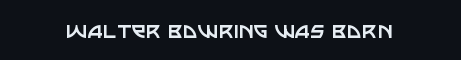
{"italic": "no", "bold": "no", "underline": "no", "letter_spacing": "normal", "letter_spacing_em": 0.0, "glyph_px": 26}
